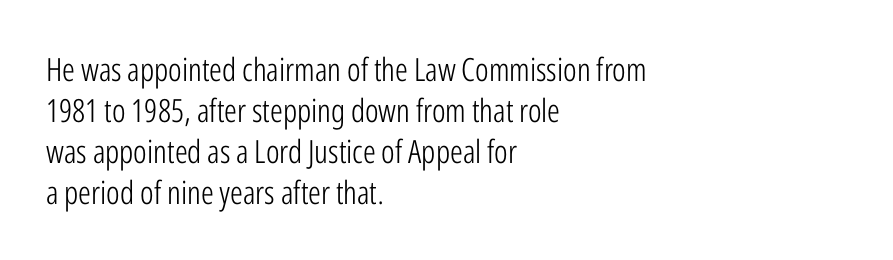
{"serif": "no", "italic": "no", "bold": "no", "weight": "light", "width": "condensed", "stroke_contrast": "low", "x_height": "medium", "monospaced": "no", "underline": "no", "align": "left", "line_spacing": "normal", "line_spacing_ratio": 1.28, "letter_spacing": "normal", "letter_spacing_em": 0.0, "glyph_px": 32}
